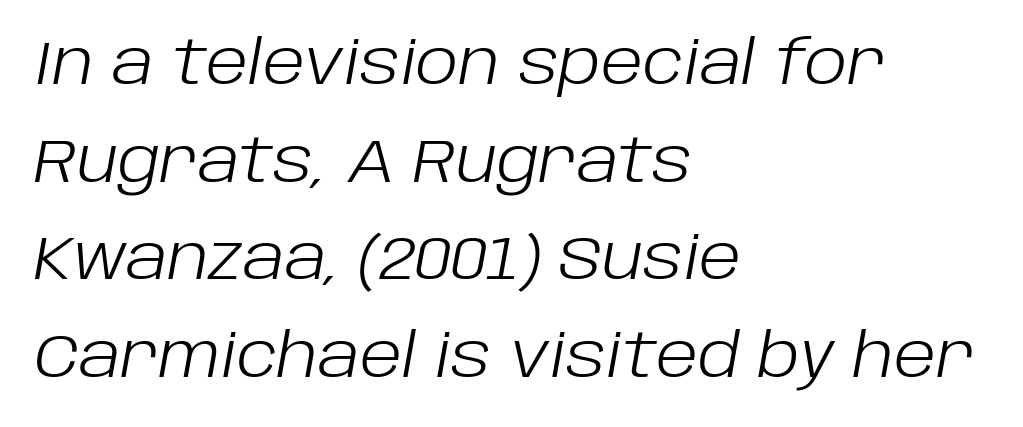
The image shows 61 px light type, italic (leaning right); set left-aligned, normal line spacing (1.6x), normal letter spacing, not underlined; low stroke contrast and a large x-height.
